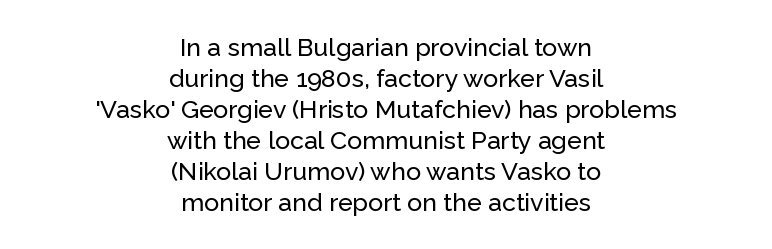
{"italic": "no", "underline": "no", "align": "center", "line_spacing_ratio": 1.24, "letter_spacing": "normal", "letter_spacing_em": 0.0, "glyph_px": 25}
